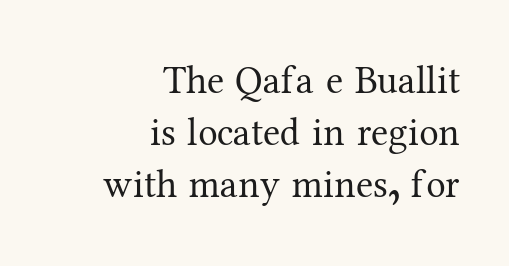
Q: Is the text bold? A: No.
Q: Is the text italic (slanted)? A: No, it is upright.
Q: Is the typeface a serif or a sans-serif typeface? A: Serif.
Q: Is the text underlined? A: No.
Q: How is the paragraph aligned? A: Right-aligned.
Q: Is the spacing between letters normal or unusually wide? A: Normal.
Q: Is the spacing between lines tight, normal or loose? A: Normal.
Q: Width (condensed, normal, or wide)? A: Normal.
Q: Stroke contrast? A: Medium.
Q: x-height? A: Medium.
Q: Monospaced? A: No.
